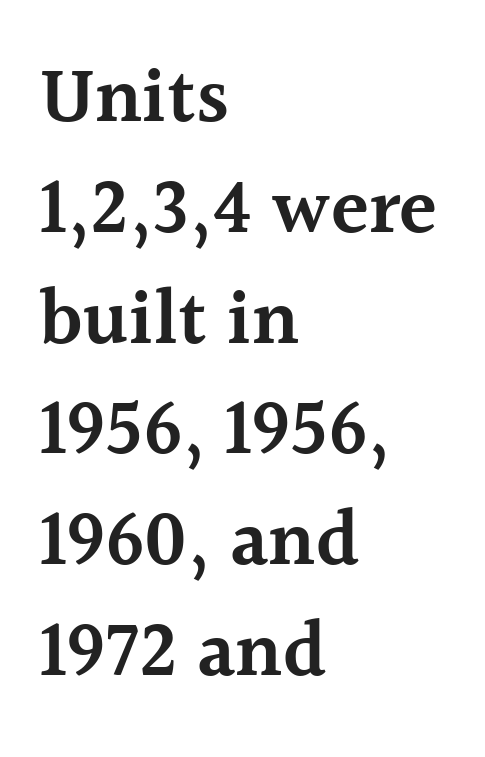
{"serif": "yes", "italic": "no", "bold": "semi", "weight": "semibold", "width": "normal", "x_height": "medium", "monospaced": "no", "underline": "no", "align": "left", "line_spacing": "normal", "line_spacing_ratio": 1.42, "letter_spacing": "normal", "letter_spacing_em": 0.0, "glyph_px": 78}
